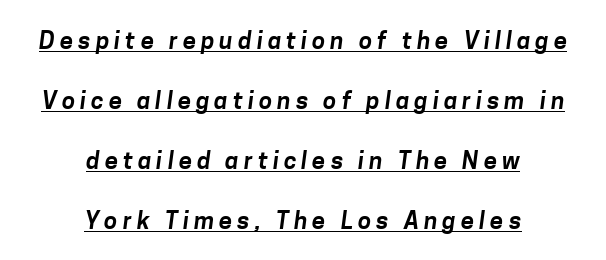
{"underline": "yes", "align": "center", "line_spacing": "loose", "line_spacing_ratio": 2.5, "letter_spacing": "wide", "letter_spacing_em": 0.21, "glyph_px": 24}
